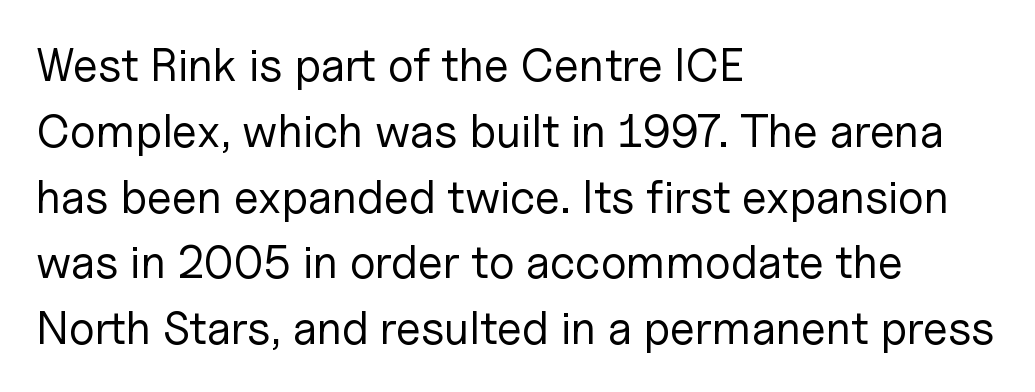
Glance below the letters and you will spot only blank space. Stroke mass is kept to a normal reading level or below. Proportional: the letters do not fall into vertical columns. The lines in this sample share a left origin and differ only in where they stop. Notice how the stems are strictly vertical — no italics here. This is sans-serif lettering, the kind often seen on screens and signage.
